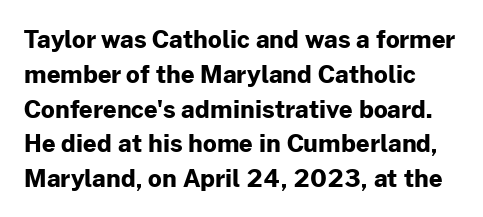
{"italic": "no", "bold": "yes", "underline": "no", "line_spacing": "normal", "line_spacing_ratio": 1.45, "letter_spacing": "normal", "letter_spacing_em": 0.0, "glyph_px": 24}
